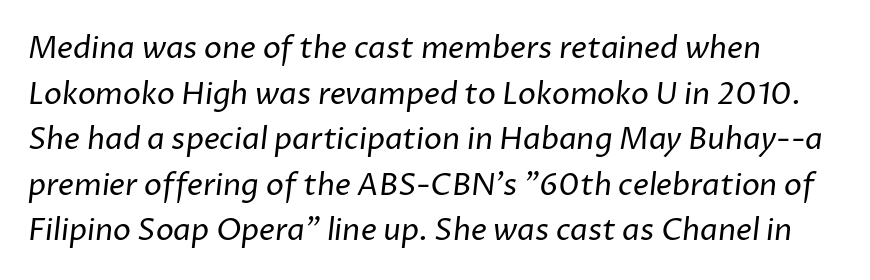
Q: Is the text bold? A: No.
Q: Is the typeface a serif or a sans-serif typeface? A: Sans-serif.
Q: Is the text underlined? A: No.
Q: Is the spacing between letters normal or unusually wide? A: Normal.
Q: Is the spacing between lines tight, normal or loose? A: Normal.
Q: Width (condensed, normal, or wide)? A: Normal.
Q: Stroke contrast? A: Low.
Q: x-height? A: Medium.
Q: Monospaced? A: No.
